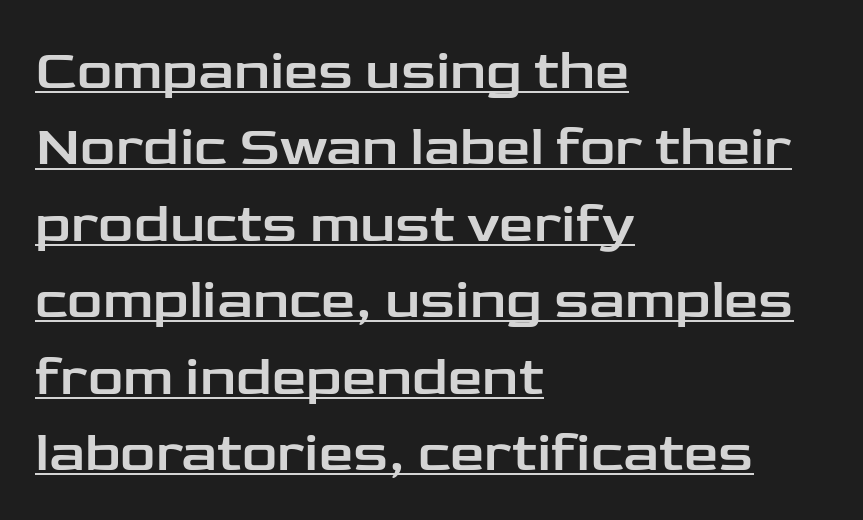
{"serif": "no", "italic": "no", "width": "wide", "stroke_contrast": "low", "x_height": "medium", "monospaced": "no", "underline": "yes", "align": "left", "line_spacing": "normal", "line_spacing_ratio": 1.39, "letter_spacing": "normal", "letter_spacing_em": 0.0, "glyph_px": 55}
